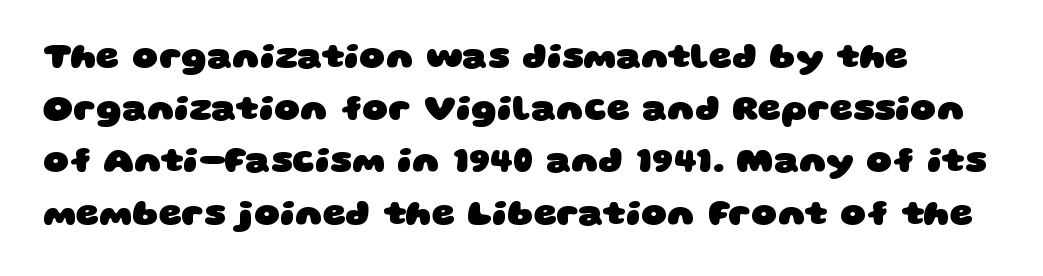
Q: Is the text bold? A: Yes.
Q: Is the typeface a serif or a sans-serif typeface? A: Sans-serif.
Q: Is the text underlined? A: No.
Q: Is the spacing between letters normal or unusually wide? A: Normal.
Q: Is the spacing between lines tight, normal or loose? A: Normal.
Q: Width (condensed, normal, or wide)? A: Wide.
Q: Stroke contrast? A: Low.
Q: x-height? A: Large.
Q: Monospaced? A: No.
